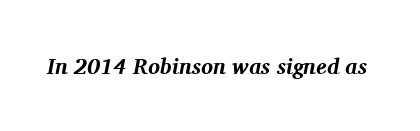
Q: Is the text bold? A: Yes.
Q: Is the text italic (slanted)? A: Yes, it leans right by about 11 degrees.
Q: Is the text underlined? A: No.
Q: Is the spacing between letters normal or unusually wide? A: Normal.
